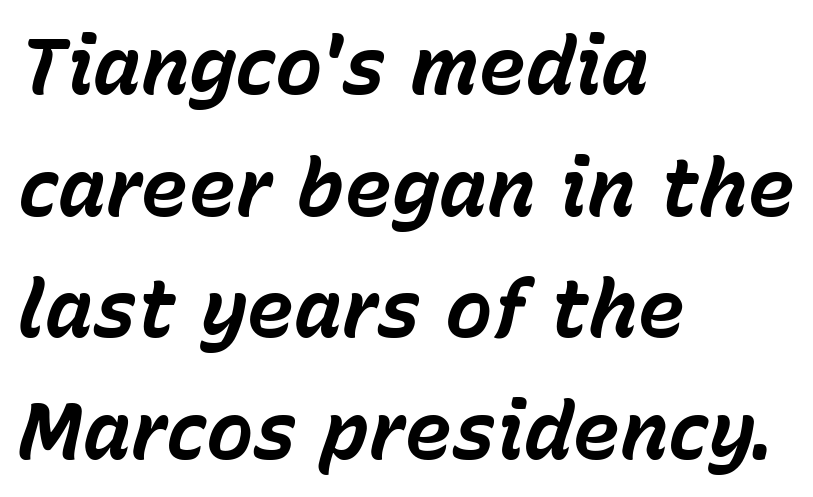
Q: Is the text bold? A: Yes.
Q: Is the text italic (slanted)? A: Yes, it leans right by about 15 degrees.
Q: Is the text underlined? A: No.
Q: How is the paragraph aligned? A: Left-aligned.
Q: Is the spacing between letters normal or unusually wide? A: Normal.
Q: Is the spacing between lines tight, normal or loose? A: Normal.
Q: Width (condensed, normal, or wide)? A: Normal.
Q: Stroke contrast? A: Low.
Q: x-height? A: Medium.
Q: Monospaced? A: No.
